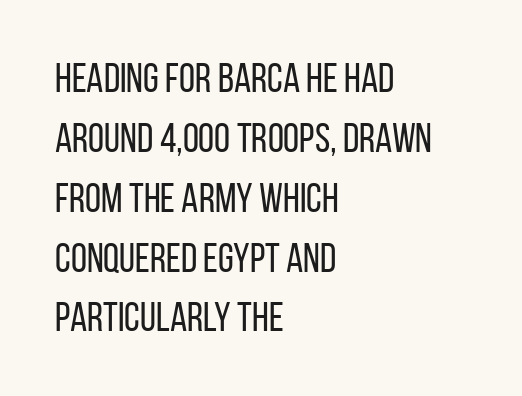
Q: Is the text bold? A: No.
Q: Is the text italic (slanted)? A: No, it is upright.
Q: Is the typeface a serif or a sans-serif typeface? A: Sans-serif.
Q: Is the text underlined? A: No.
Q: How is the paragraph aligned? A: Left-aligned.
Q: Is the spacing between letters normal or unusually wide? A: Normal.
Q: Is the spacing between lines tight, normal or loose? A: Normal.
Q: Width (condensed, normal, or wide)? A: Condensed.
Q: Stroke contrast? A: Low.
Q: x-height? A: Large.
Q: Monospaced? A: No.
